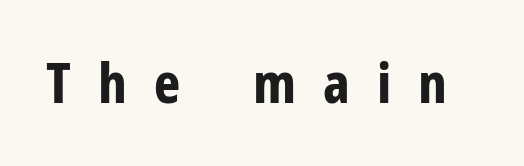
{"serif": "no", "italic": "no", "bold": "yes", "weight": "bold", "width": "condensed", "stroke_contrast": "low", "x_height": "medium", "monospaced": "no", "underline": "no", "letter_spacing": "wide", "letter_spacing_em": 0.48, "glyph_px": 56}
